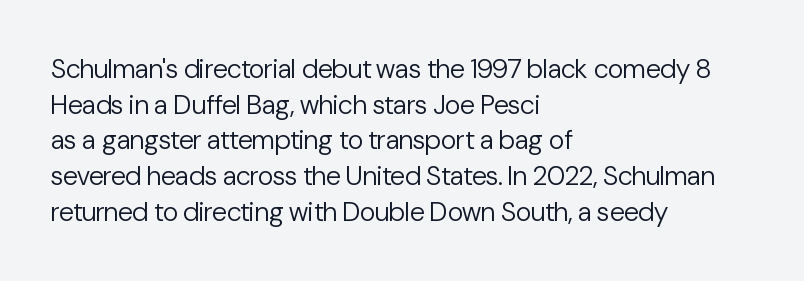
{"italic": "no", "bold": "no", "underline": "no", "align": "left", "line_spacing": "normal", "line_spacing_ratio": 1.32, "letter_spacing": "normal", "letter_spacing_em": 0.0, "glyph_px": 27}
